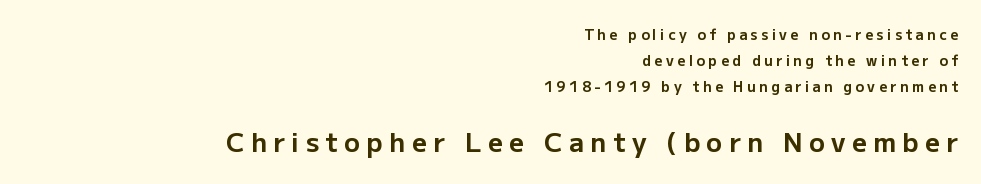
The image shows 26 px bold type, upright; set right-aligned, line spacing 1.85x, unusually wide letter spacing (+0.25 em), not underlined; the second (bottom) block is 1.86x larger.
